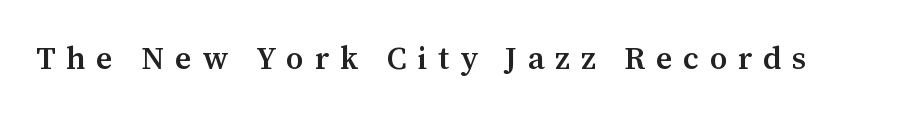
Q: Is the text bold? A: Semi-bold.
Q: Is the text italic (slanted)? A: No, it is upright.
Q: Is the typeface a serif or a sans-serif typeface? A: Serif.
Q: Is the text underlined? A: No.
Q: Is the spacing between letters normal or unusually wide? A: Unusually wide.
Q: Width (condensed, normal, or wide)? A: Normal.
Q: Stroke contrast? A: Medium.
Q: x-height? A: Medium.
Q: Monospaced? A: No.
